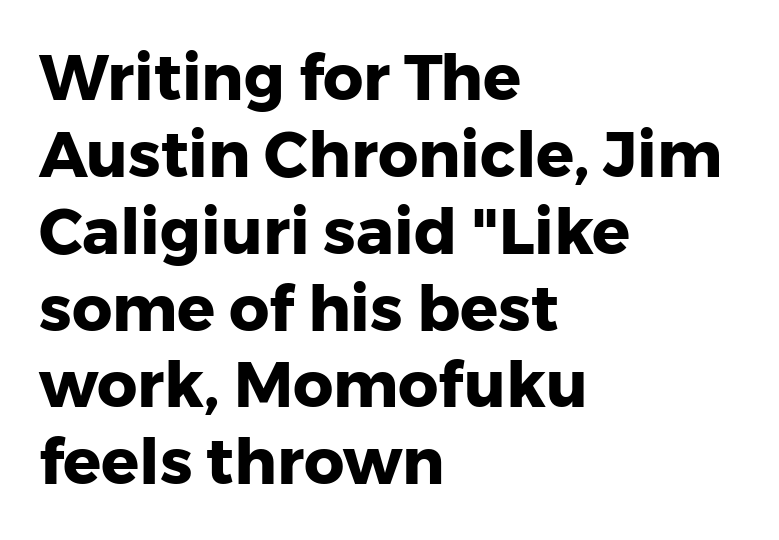
Q: Is the text bold? A: Yes.
Q: Is the text italic (slanted)? A: No, it is upright.
Q: Is the typeface a serif or a sans-serif typeface? A: Sans-serif.
Q: Is the text underlined? A: No.
Q: How is the paragraph aligned? A: Left-aligned.
Q: Is the spacing between letters normal or unusually wide? A: Normal.
Q: Width (condensed, normal, or wide)? A: Normal.
Q: Stroke contrast? A: Low.
Q: x-height? A: Medium.
Q: Monospaced? A: No.
